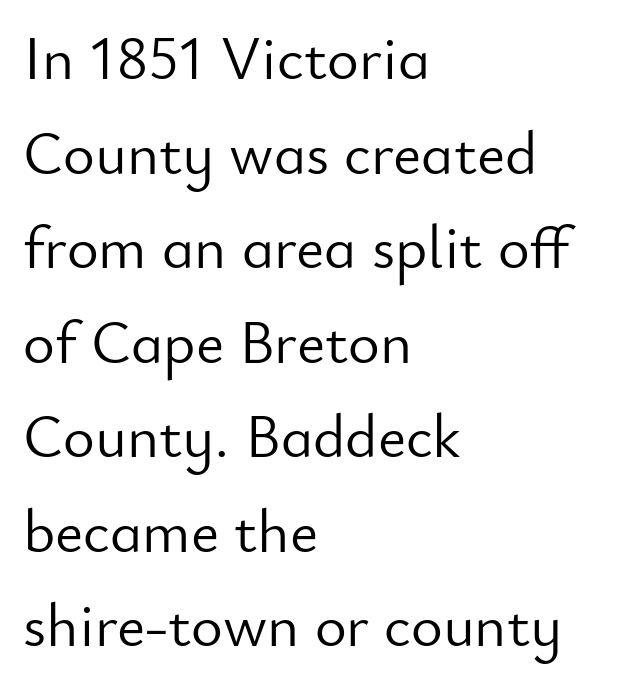
The image shows 61 px light sans-serif type, upright; set left-aligned, normal line spacing (1.55x), normal letter spacing, not underlined; low stroke contrast and a small x-height.
